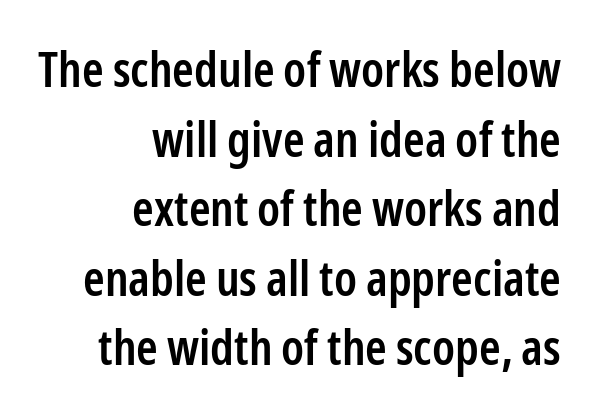
{"serif": "no", "italic": "no", "bold": "semi", "weight": "semibold", "width": "condensed", "stroke_contrast": "low", "x_height": "medium", "monospaced": "no", "underline": "no", "align": "right", "line_spacing": "normal", "line_spacing_ratio": 1.42, "letter_spacing": "normal", "letter_spacing_em": 0.0, "glyph_px": 49}
